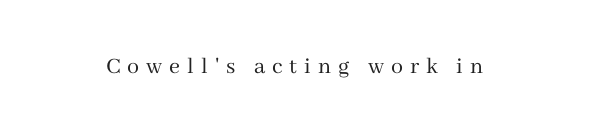
Q: Is the text bold? A: No.
Q: Is the text italic (slanted)? A: No, it is upright.
Q: Is the text underlined? A: No.
Q: Is the spacing between letters normal or unusually wide? A: Unusually wide.
